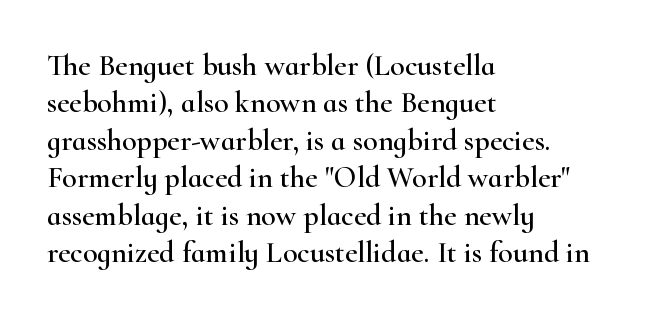
{"serif": "yes", "italic": "no", "width": "wide", "stroke_contrast": "high", "x_height": "small", "monospaced": "no", "underline": "no", "align": "left", "line_spacing": "normal", "line_spacing_ratio": 1.25, "letter_spacing": "normal", "letter_spacing_em": 0.0, "glyph_px": 30}
